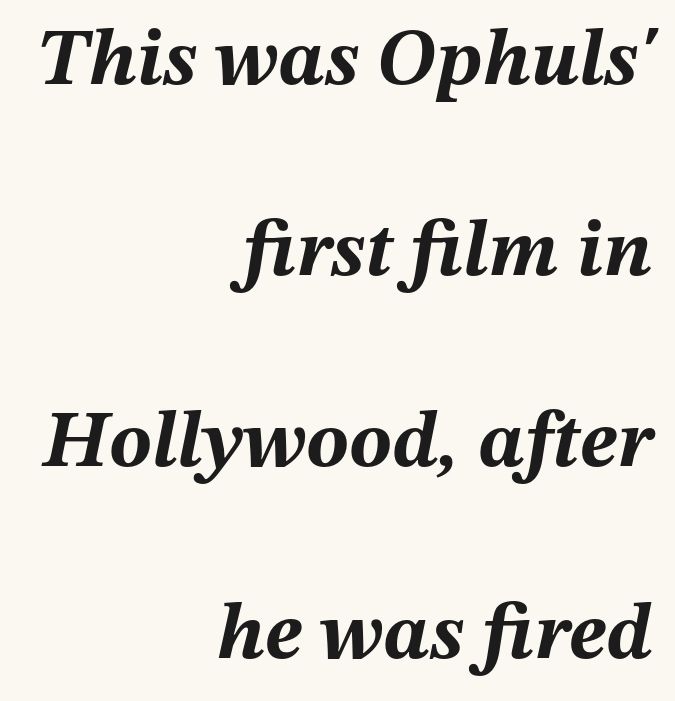
{"italic": "yes", "lean": "right", "slant_degrees": 12, "bold": "yes", "weight": "bold", "width": "normal", "stroke_contrast": "medium", "x_height": "medium", "monospaced": "no", "underline": "no", "align": "right", "line_spacing": "loose", "line_spacing_ratio": 2.39, "letter_spacing": "normal", "letter_spacing_em": 0.0, "glyph_px": 80}
